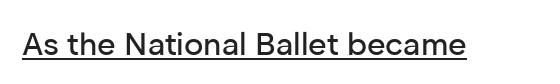
The image shows 32 px sans-serif type, upright; set normal letter spacing, underlined; low stroke contrast and a medium x-height.
